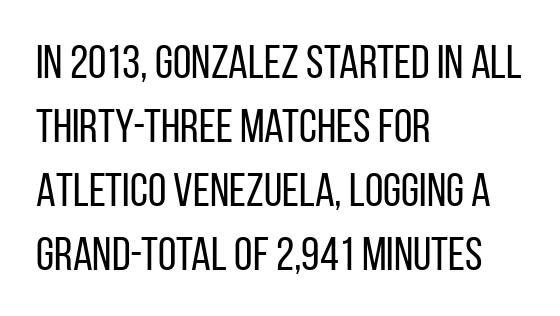
The image shows 47 px regular-weight, condensed sans-serif type, upright; set left-aligned, normal line spacing (1.36x), normal letter spacing, not underlined; low stroke contrast and a large x-height.
